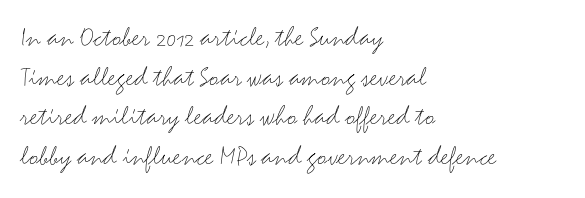
{"serif": "no", "bold": "no", "weight": "light", "width": "wide", "stroke_contrast": "medium", "x_height": "small", "monospaced": "no", "underline": "no", "align": "left", "line_spacing": "normal", "line_spacing_ratio": 1.37, "letter_spacing": "normal", "letter_spacing_em": 0.0, "glyph_px": 29}
